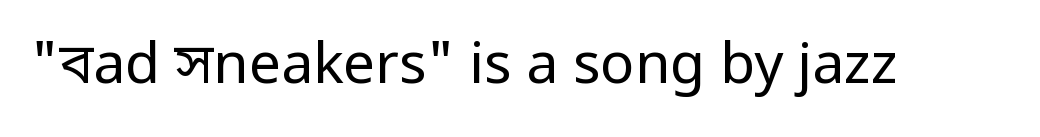
{"serif": "no", "italic": "no", "bold": "no", "weight": "regular", "width": "normal", "stroke_contrast": "low", "x_height": "medium", "monospaced": "no", "underline": "no", "letter_spacing": "normal", "letter_spacing_em": 0.0, "glyph_px": 57}
